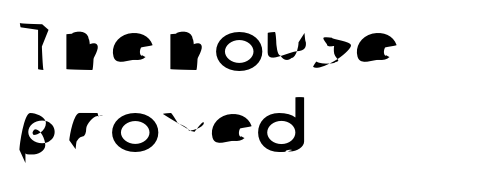
Q: Is the typeface a serif or a sans-serif typeface? A: Sans-serif.
Q: Is the text underlined? A: No.
Q: How is the paragraph aligned? A: Left-aligned.
Q: Is the spacing between letters normal or unusually wide? A: Normal.
Q: Width (condensed, normal, or wide)? A: Normal.
Q: Stroke contrast? A: Low.
Q: x-height? A: Medium.
Q: Monospaced? A: No.
